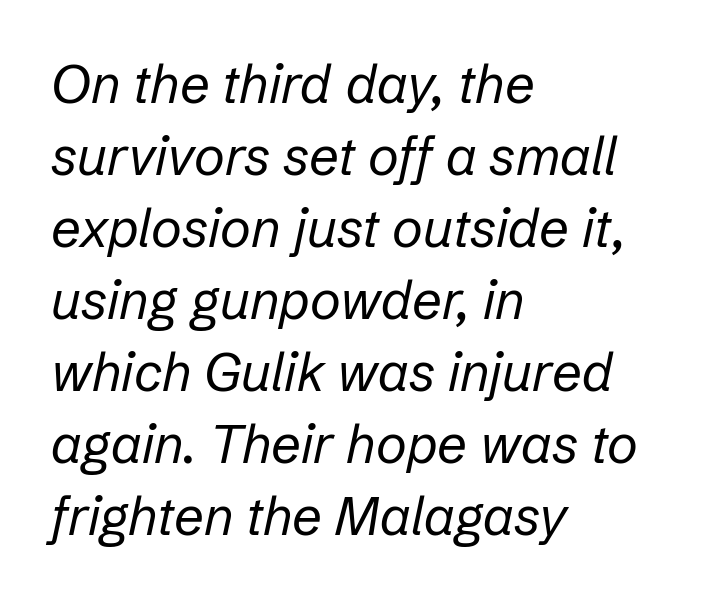
Ink coverage per letter is moderate at most. The horizontal fit of the characters is conventional and even. Teacher's note: observe the even left margin — that is flush-left alignment. The rendering uses natural spacing where letterforms have individual widths. The strip under each line holds only bare page. The axis of the letterforms is tilted away from vertical.
